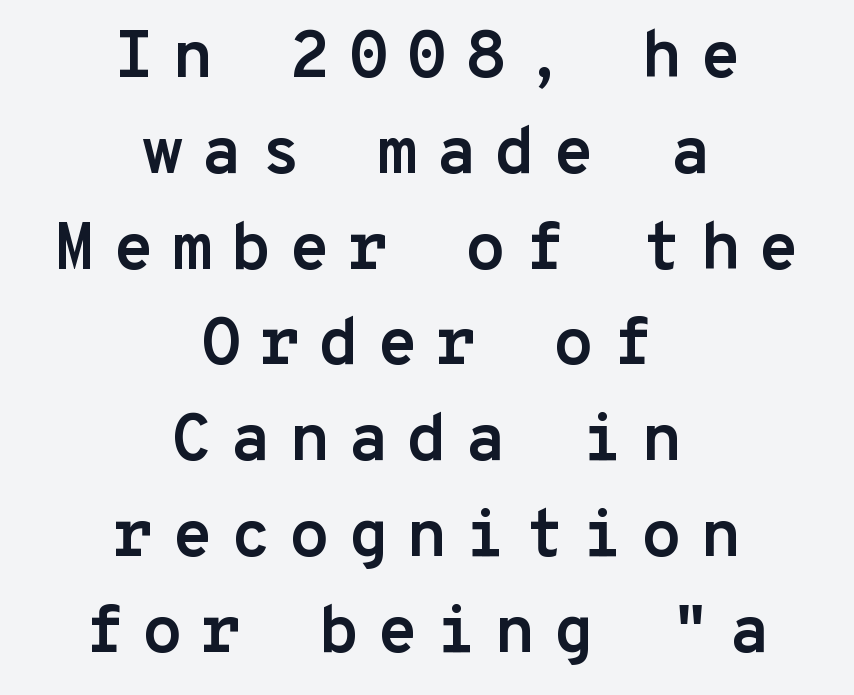
Q: Is the text bold? A: Yes.
Q: Is the text italic (slanted)? A: No, it is upright.
Q: Is the typeface a serif or a sans-serif typeface? A: Sans-serif.
Q: Is the text underlined? A: No.
Q: How is the paragraph aligned? A: Centered.
Q: Is the spacing between letters normal or unusually wide? A: Unusually wide.
Q: Is the spacing between lines tight, normal or loose? A: Normal.
Q: Width (condensed, normal, or wide)? A: Normal.
Q: Stroke contrast? A: Low.
Q: x-height? A: Medium.
Q: Monospaced? A: Yes.
